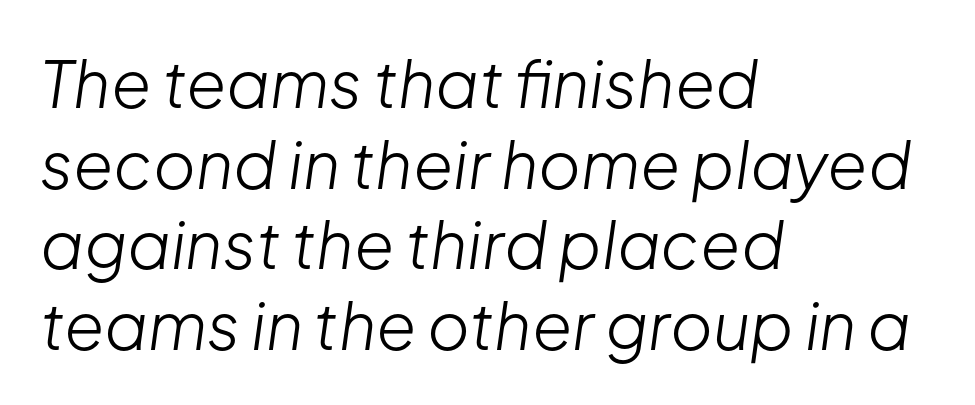
The words here are not underlined. Default kerning and tracking; the words read as compact shapes. Weight class: somewhere from thin through regular. The font's italic variant was chosen for this text. Is the block centered? No — it sits flush against the left margin.
